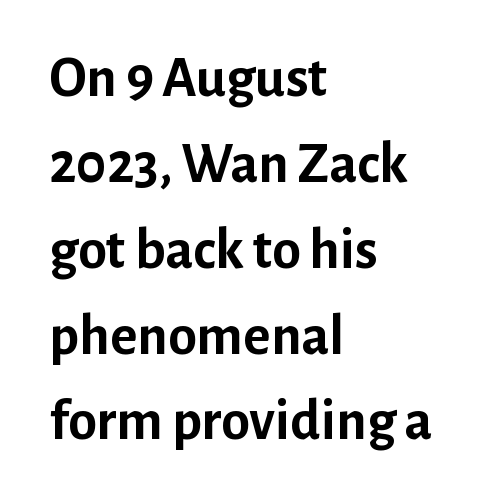
The image shows 58 px semibold sans-serif type, upright; set left-aligned, normal line spacing (1.48x), normal letter spacing, not underlined; low stroke contrast and a medium x-height.
